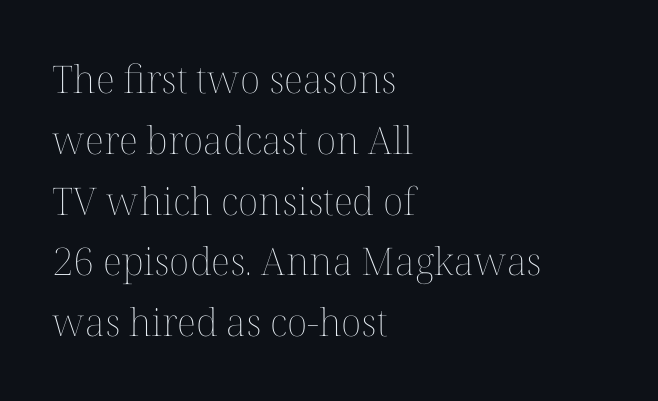
Spacing between characters is what you'd get straight out of the box. Unmarked baselines from the first word to the last. The axis of the letterforms is exactly vertical. Regular leading. A light-to-regular cut is what we see here.
